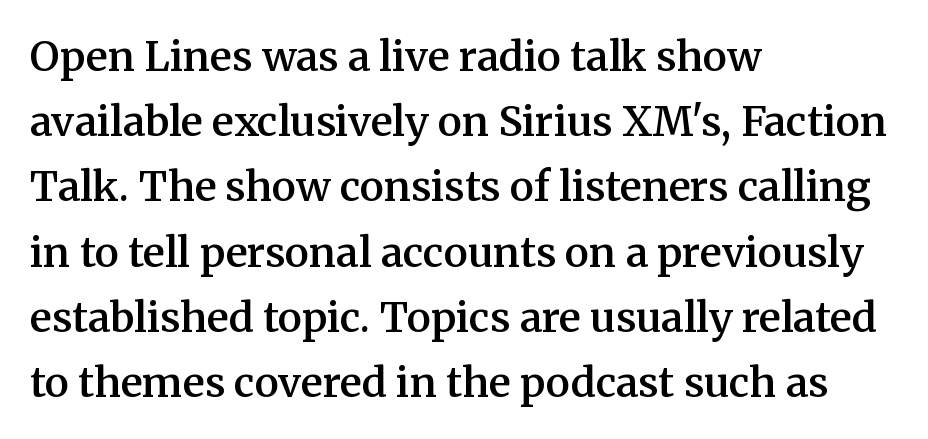
The image shows 41 px semibold serif type, upright; set left-aligned, normal line spacing (1.59x), normal letter spacing, not underlined; medium stroke contrast and a medium x-height.
